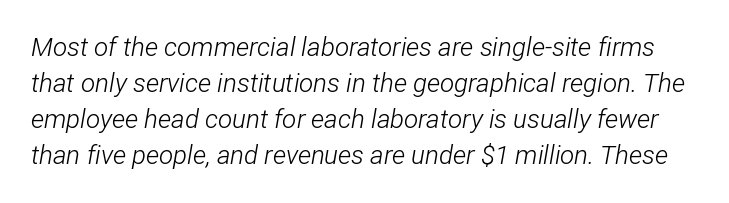
The image shows 26 px text type, italic (leaning right); set normal line spacing (1.39x), normal letter spacing, not underlined.
